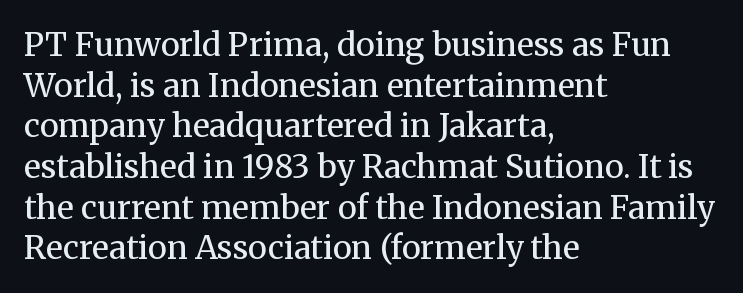
The image shows 32 px regular-weight serif type, upright; set left-aligned, normal line spacing (1.27x), normal letter spacing, not underlined; medium stroke contrast and a medium x-height.
